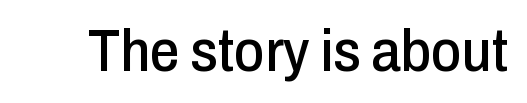
Q: Is the text italic (slanted)? A: No, it is upright.
Q: Is the typeface a serif or a sans-serif typeface? A: Sans-serif.
Q: Is the text underlined? A: No.
Q: Is the spacing between letters normal or unusually wide? A: Normal.
Q: Width (condensed, normal, or wide)? A: Condensed.
Q: Stroke contrast? A: Low.
Q: x-height? A: Medium.
Q: Monospaced? A: No.
